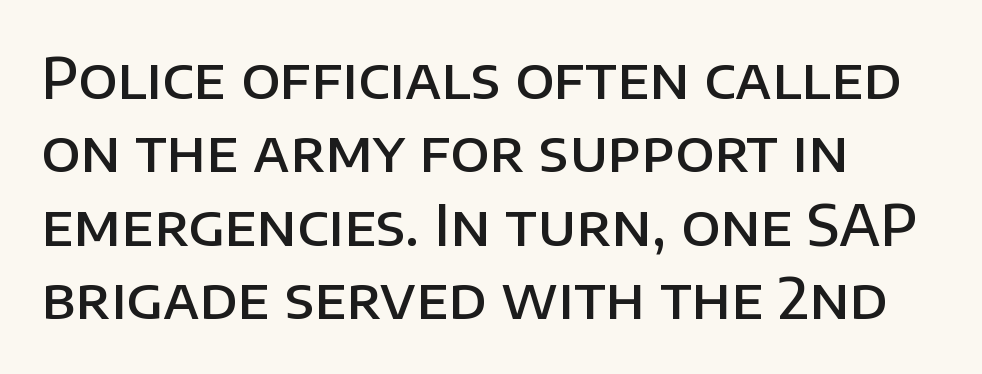
Note: no serifs on the glyphs. The space beneath each line is pristine and unruled. Caption: multi-line text, flush left, ragged right. A typesetter would mark this as roman, not italic. Is this a fixed-width face? No — the glyphs have proportional, varying widths.
